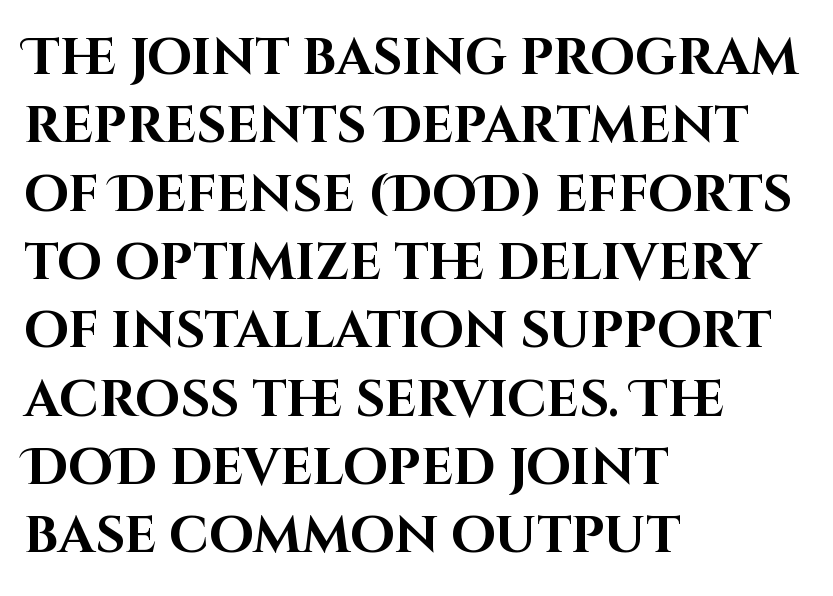
{"serif": "no", "italic": "no", "bold": "yes", "weight": "bold", "width": "normal", "stroke_contrast": "high", "x_height": "large", "monospaced": "no", "underline": "no", "align": "left", "line_spacing": "normal", "line_spacing_ratio": 1.34, "letter_spacing": "normal", "letter_spacing_em": 0.0, "glyph_px": 51}
